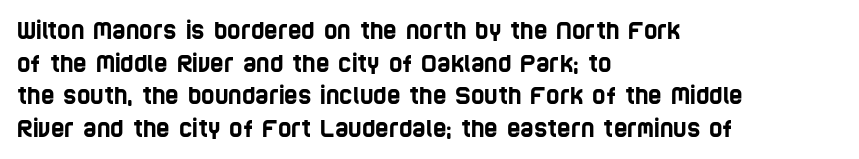
Q: Is the text underlined? A: No.
Q: How is the paragraph aligned? A: Left-aligned.
Q: Is the spacing between letters normal or unusually wide? A: Normal.
Q: Is the spacing between lines tight, normal or loose? A: Normal.
